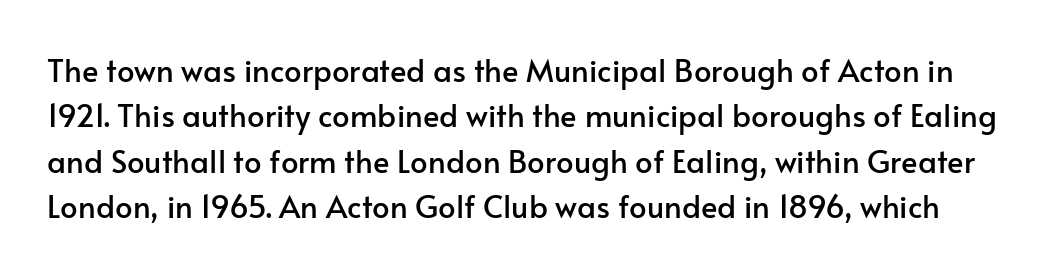
The image shows 31 px sans-serif type, upright; set normal line spacing (1.46x), normal letter spacing, not underlined; low stroke contrast and a small x-height.
